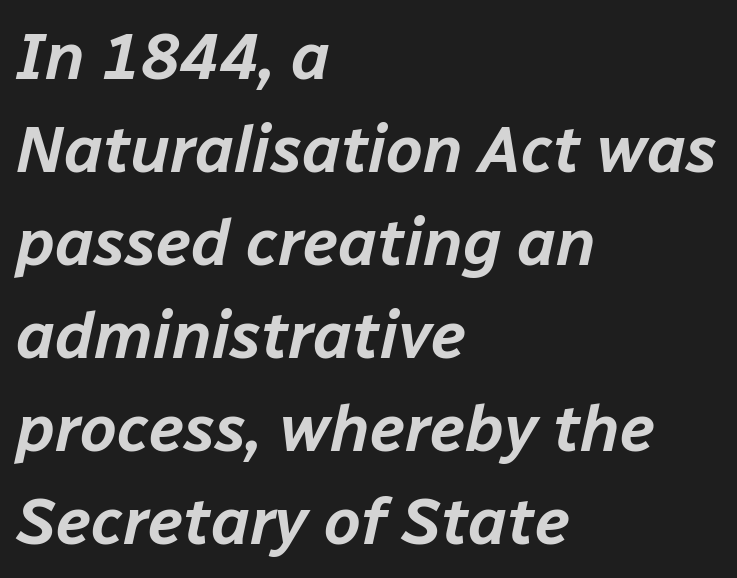
Q: Is the text italic (slanted)? A: Yes, it leans right by about 12 degrees.
Q: Is the text underlined? A: No.
Q: How is the paragraph aligned? A: Left-aligned.
Q: Is the spacing between letters normal or unusually wide? A: Normal.
Q: Is the spacing between lines tight, normal or loose? A: Normal.
Q: Width (condensed, normal, or wide)? A: Normal.
Q: Stroke contrast? A: Low.
Q: x-height? A: Medium.
Q: Monospaced? A: No.
